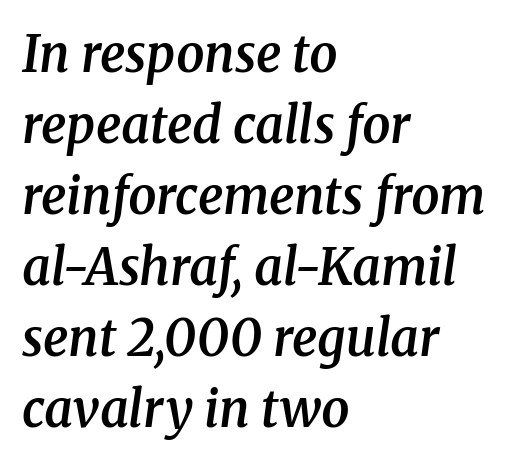
The image shows 50 px semibold serif type, italic (leaning right); set left-aligned, normal line spacing (1.42x), normal letter spacing, not underlined; medium stroke contrast and a medium x-height.
